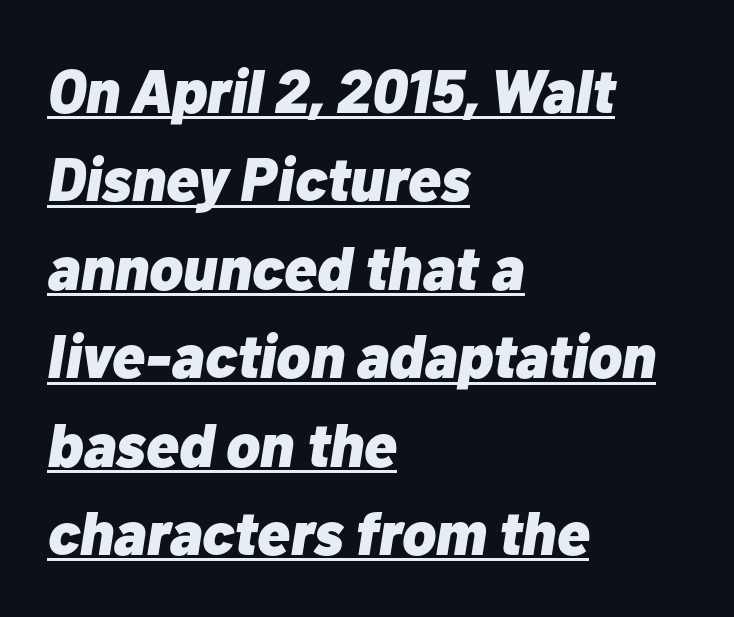
Q: Is the text bold? A: Yes.
Q: Is the text italic (slanted)? A: Yes, it leans right by about 10 degrees.
Q: Is the text underlined? A: Yes.
Q: How is the paragraph aligned? A: Left-aligned.
Q: Is the spacing between letters normal or unusually wide? A: Normal.
Q: Is the spacing between lines tight, normal or loose? A: Normal.
Q: Width (condensed, normal, or wide)? A: Normal.
Q: Stroke contrast? A: Low.
Q: x-height? A: Medium.
Q: Monospaced? A: No.
